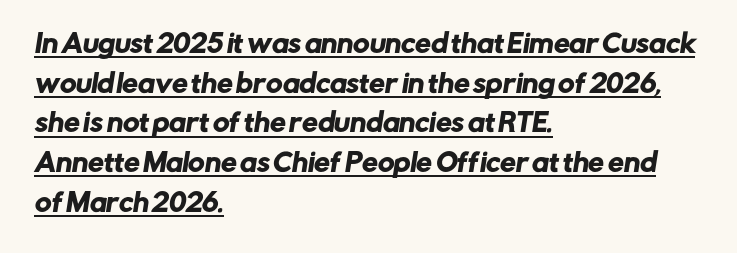
Q: Is the text underlined? A: Yes.
Q: How is the paragraph aligned? A: Left-aligned.
Q: Is the spacing between letters normal or unusually wide? A: Normal.
Q: Is the spacing between lines tight, normal or loose? A: Normal.
